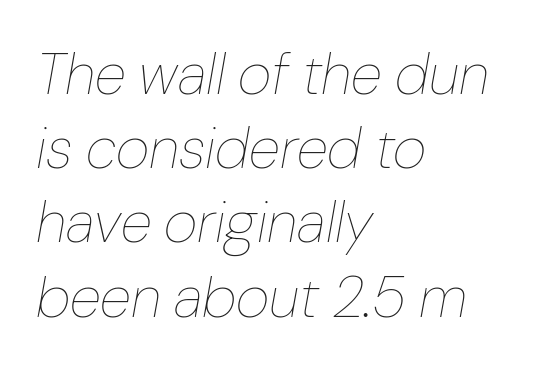
Q: Is the text bold? A: No.
Q: Is the text italic (slanted)? A: Yes, it leans right by about 10 degrees.
Q: Is the text underlined? A: No.
Q: How is the paragraph aligned? A: Left-aligned.
Q: Is the spacing between letters normal or unusually wide? A: Normal.
Q: Is the spacing between lines tight, normal or loose? A: Normal.
Q: Width (condensed, normal, or wide)? A: Normal.
Q: Stroke contrast? A: Low.
Q: x-height? A: Medium.
Q: Monospaced? A: No.
